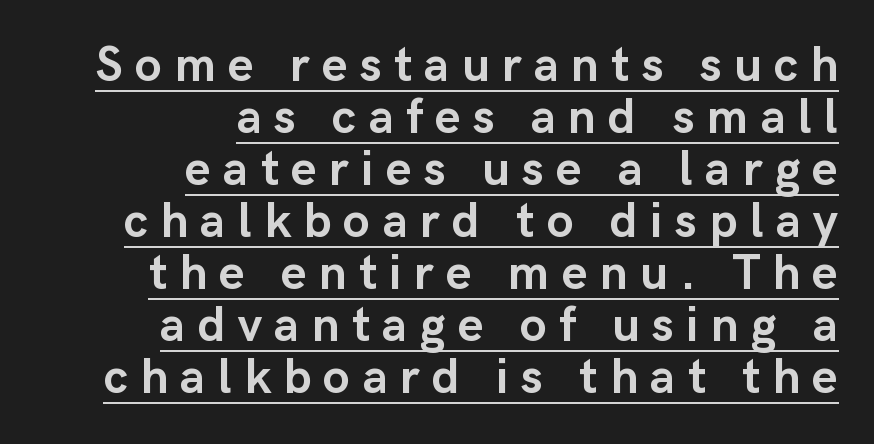
The image shows 49 px semibold sans-serif type, upright; set right-aligned, tight line spacing (1.06x), unusually wide letter spacing (+0.25 em), underlined; low stroke contrast and a medium x-height.
